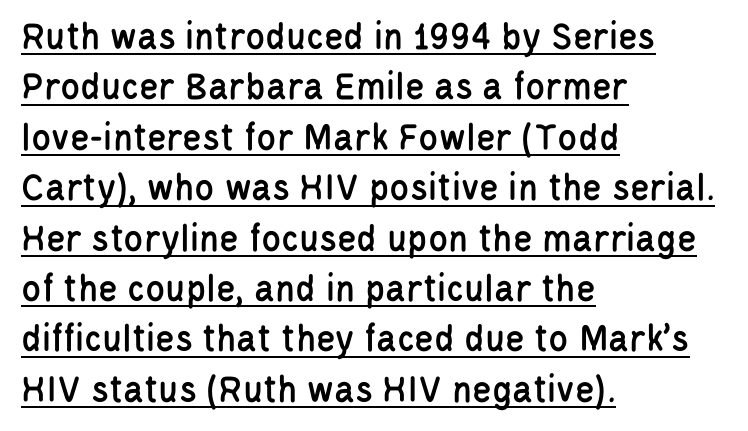
Q: Is the text italic (slanted)? A: No, it is upright.
Q: Is the typeface a serif or a sans-serif typeface? A: Sans-serif.
Q: Is the text underlined? A: Yes.
Q: How is the paragraph aligned? A: Left-aligned.
Q: Is the spacing between letters normal or unusually wide? A: Normal.
Q: Is the spacing between lines tight, normal or loose? A: Normal.
Q: Width (condensed, normal, or wide)? A: Condensed.
Q: Stroke contrast? A: Low.
Q: x-height? A: Large.
Q: Monospaced? A: No.
